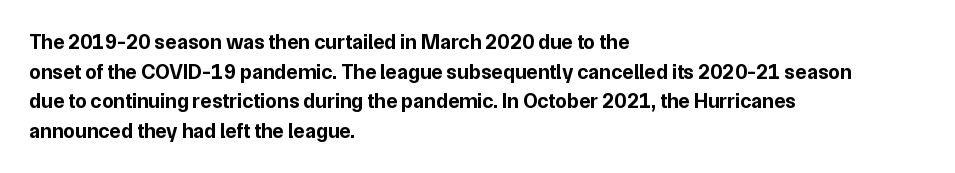
The vertical gap from one line to the next is medium. Beneath every word, the page is bare. Nothing unusual about the tracking: characters are spaced as the font intends. Its strokes are broad and dark, the hallmark of bold type. This sample uses an upright cut, with every glyph sitting square on the baseline. If you drew a ruler down the left edge, every line would touch it.
